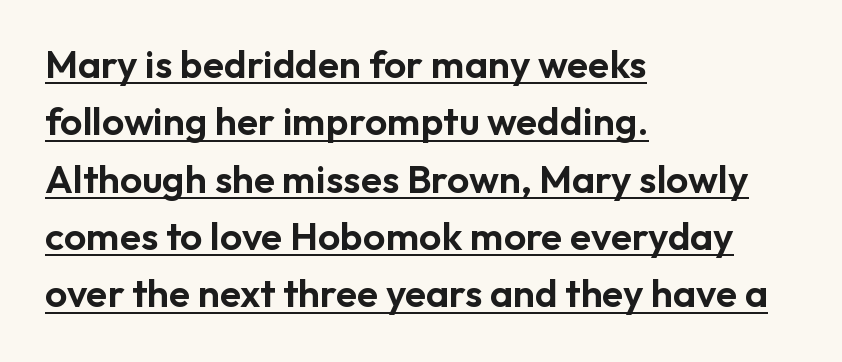
Characters follow at the spacing the type designer built in. Glance below the letters and you will spot a drawn line. Notice how descenders clear the ascenders below comfortably — that's standard leading. When letters stand straight like this, we call the style roman or upright.
